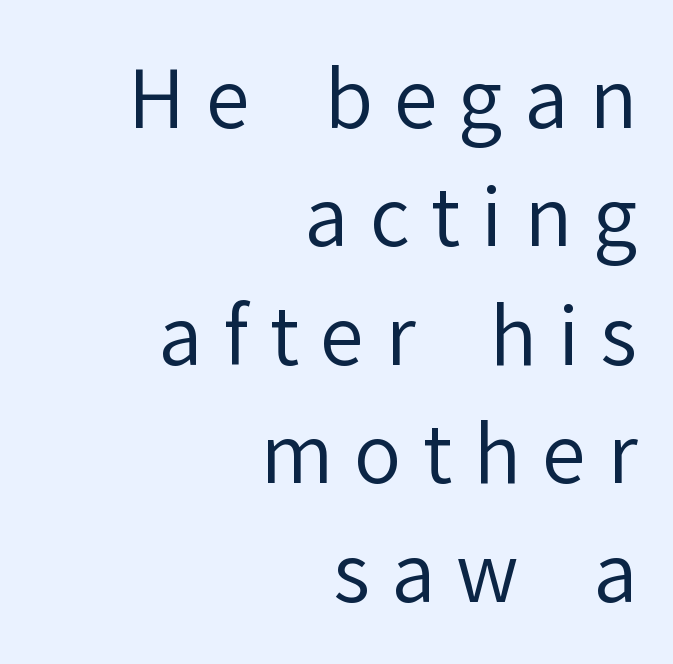
Q: Is the text bold? A: No.
Q: Is the text italic (slanted)? A: No, it is upright.
Q: Is the typeface a serif or a sans-serif typeface? A: Sans-serif.
Q: Is the text underlined? A: No.
Q: How is the paragraph aligned? A: Right-aligned.
Q: Is the spacing between letters normal or unusually wide? A: Unusually wide.
Q: Is the spacing between lines tight, normal or loose? A: Normal.
Q: Width (condensed, normal, or wide)? A: Normal.
Q: Stroke contrast? A: Low.
Q: x-height? A: Medium.
Q: Monospaced? A: No.
